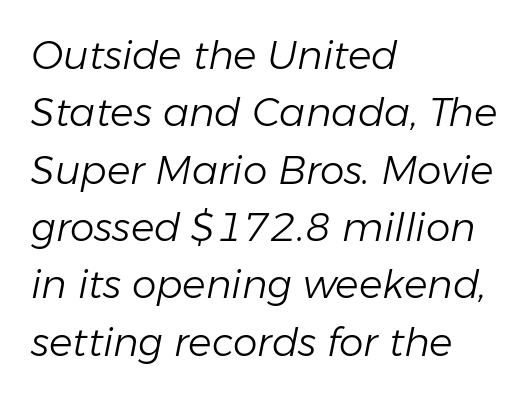
Q: Is the text bold? A: No.
Q: Is the text italic (slanted)? A: Yes, it leans right by about 11 degrees.
Q: Is the text underlined? A: No.
Q: How is the paragraph aligned? A: Left-aligned.
Q: Is the spacing between letters normal or unusually wide? A: Normal.
Q: Is the spacing between lines tight, normal or loose? A: Normal.
Q: Width (condensed, normal, or wide)? A: Normal.
Q: Stroke contrast? A: Low.
Q: x-height? A: Medium.
Q: Monospaced? A: No.
